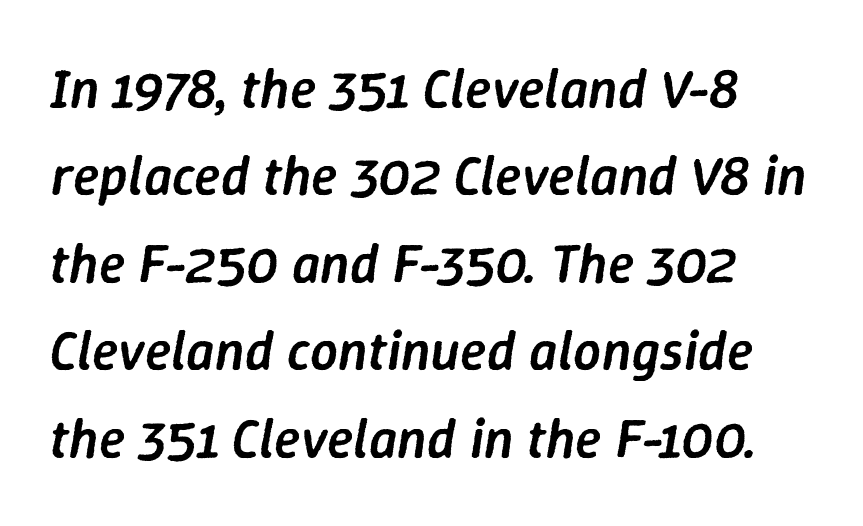
{"italic": "yes", "lean": "right", "slant_degrees": 9, "bold": "semi", "weight": "semibold", "width": "normal", "stroke_contrast": "low", "x_height": "medium", "monospaced": "no", "underline": "no", "line_spacing": "normal", "line_spacing_ratio": 1.59, "letter_spacing": "normal", "letter_spacing_em": 0.0, "glyph_px": 55}
